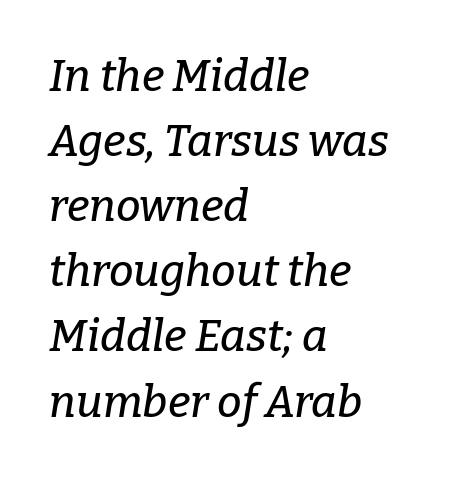
Q: Is the text italic (slanted)? A: Yes, it leans right by about 9 degrees.
Q: Is the typeface a serif or a sans-serif typeface? A: Serif.
Q: Is the text underlined? A: No.
Q: How is the paragraph aligned? A: Left-aligned.
Q: Is the spacing between letters normal or unusually wide? A: Normal.
Q: Is the spacing between lines tight, normal or loose? A: Normal.
Q: Width (condensed, normal, or wide)? A: Normal.
Q: Stroke contrast? A: Low.
Q: x-height? A: Medium.
Q: Monospaced? A: No.
